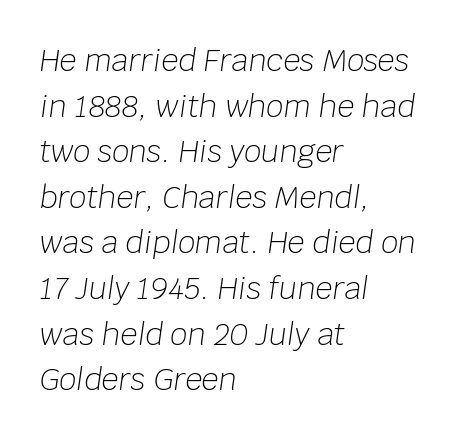
Q: Is the text bold? A: No.
Q: Is the text italic (slanted)? A: Yes, it leans right by about 8 degrees.
Q: Is the text underlined? A: No.
Q: How is the paragraph aligned? A: Left-aligned.
Q: Is the spacing between letters normal or unusually wide? A: Normal.
Q: Is the spacing between lines tight, normal or loose? A: Normal.
Q: Width (condensed, normal, or wide)? A: Normal.
Q: Stroke contrast? A: Low.
Q: x-height? A: Large.
Q: Monospaced? A: No.
